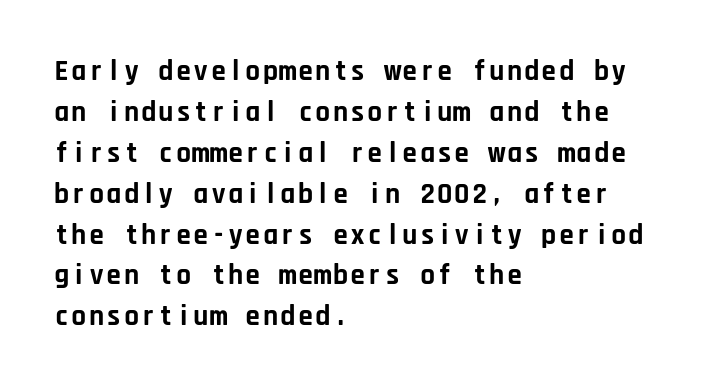
{"serif": "no", "italic": "no", "bold": "yes", "weight": "bold", "width": "normal", "stroke_contrast": "low", "x_height": "large", "monospaced": "yes", "underline": "no", "align": "left", "line_spacing": "normal", "line_spacing_ratio": 1.41, "letter_spacing": "normal", "letter_spacing_em": 0.0, "glyph_px": 29}
